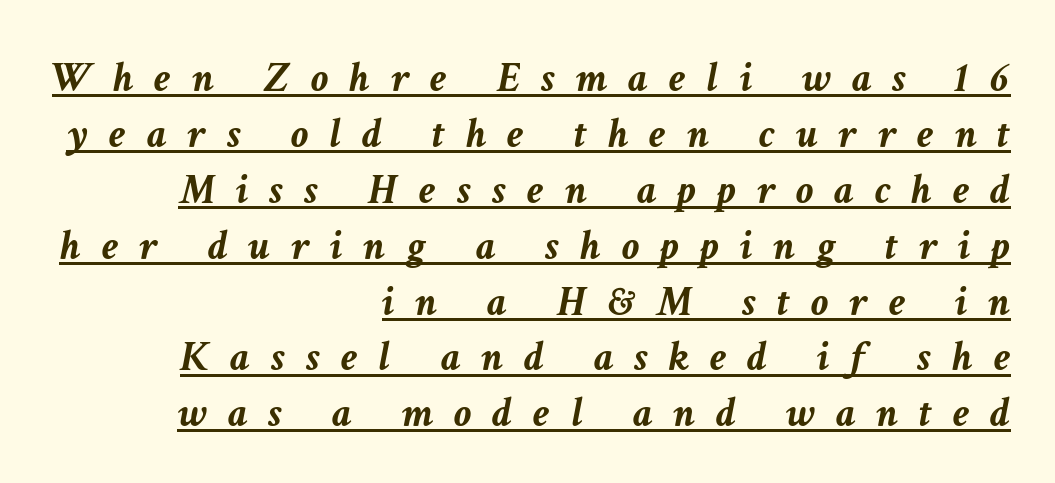
Q: Is the text bold? A: Yes.
Q: Is the text italic (slanted)? A: Yes, it leans right by about 11 degrees.
Q: Is the text underlined? A: Yes.
Q: How is the paragraph aligned? A: Right-aligned.
Q: Is the spacing between letters normal or unusually wide? A: Unusually wide.
Q: Is the spacing between lines tight, normal or loose? A: Normal.
Q: Width (condensed, normal, or wide)? A: Normal.
Q: Stroke contrast? A: Low.
Q: x-height? A: Medium.
Q: Monospaced? A: No.
